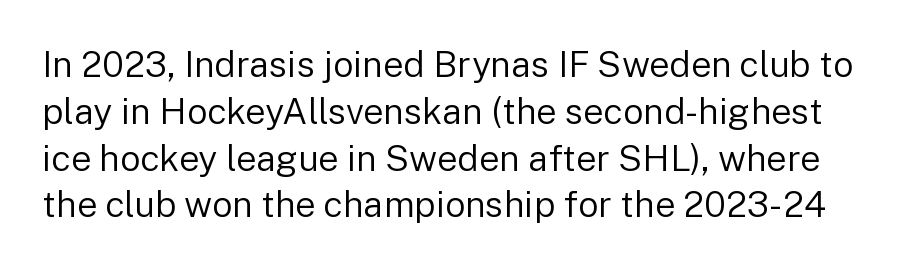
The image shows 36 px regular-weight sans-serif type, upright; set normal line spacing (1.3x), normal letter spacing, not underlined; low stroke contrast and a medium x-height.
